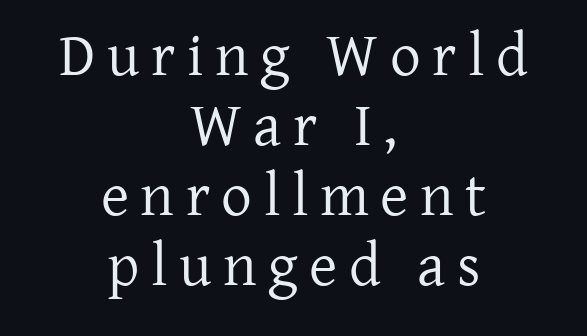
The passage shown is not underscored anywhere. Cramped leading. This is the regular roman posture of the typeface. Character widths vary here, with narrow letters taking less room than wide ones. The rag falls on both sides of this text block equally.
